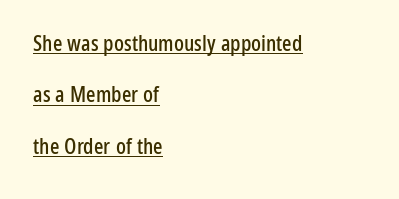
Q: Is the text italic (slanted)? A: No, it is upright.
Q: Is the text underlined? A: Yes.
Q: How is the paragraph aligned? A: Left-aligned.
Q: Is the spacing between letters normal or unusually wide? A: Normal.
Q: Is the spacing between lines tight, normal or loose? A: Loose.
